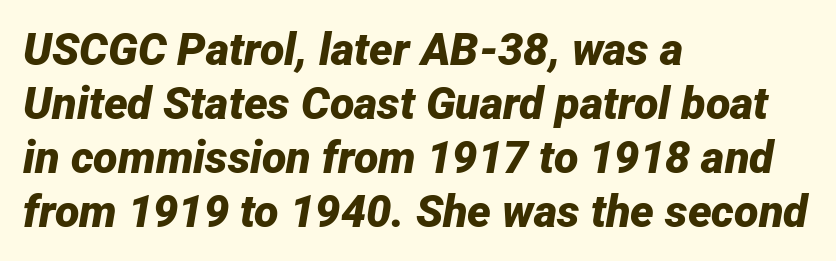
The image shows 45 px bold type, italic (leaning right); set left-aligned, line spacing 1.2x, normal letter spacing, not underlined; low stroke contrast and a medium x-height.
